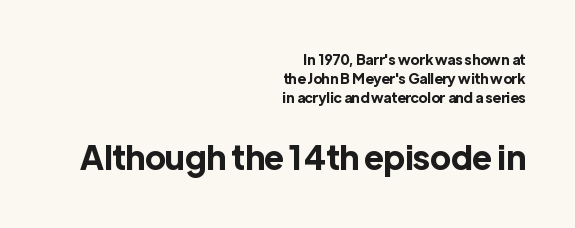
How would I describe the line gaps? Plain and ordinary. Top chunk: small. Bottom chunk: large. Varying glyph widths throughout — classic text-font behaviour. Casual observation: everything's shoved over to the right. The characters display no serif detailing; their extremities are plain. The sample has been set heavy, in full bold.
